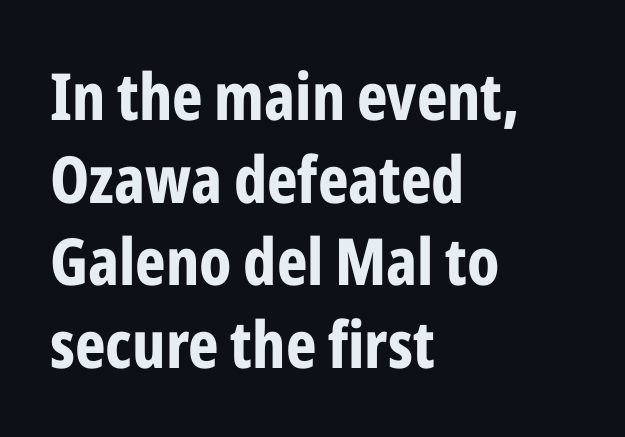
On the weight axis this lands at bold, roughly 700. The letters stand upright; this is a roman face. A normal amount of white space separates one row of letters from the next. Leftover space on each line is placed entirely after the last word. Varying glyph widths throughout — classic text-font behaviour. The designer went with a sans here, leaving each stem footless.
